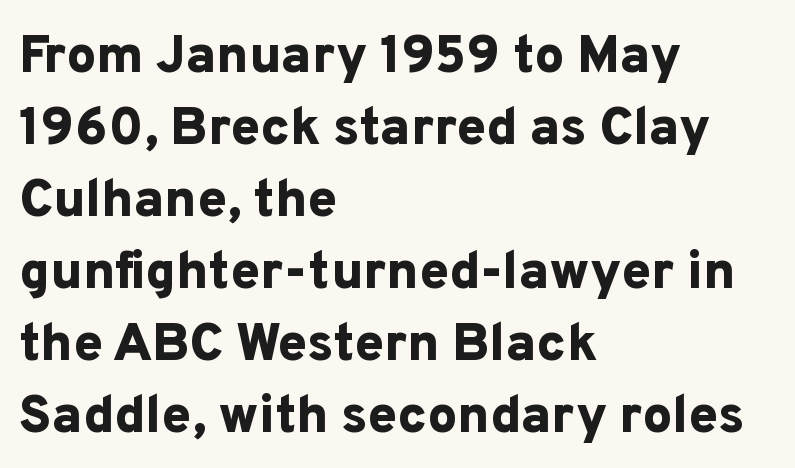
Q: Is the text bold? A: Yes.
Q: Is the text italic (slanted)? A: No, it is upright.
Q: Is the typeface a serif or a sans-serif typeface? A: Sans-serif.
Q: Is the text underlined? A: No.
Q: How is the paragraph aligned? A: Left-aligned.
Q: Is the spacing between letters normal or unusually wide? A: Normal.
Q: Is the spacing between lines tight, normal or loose? A: Normal.
Q: Width (condensed, normal, or wide)? A: Normal.
Q: Stroke contrast? A: Low.
Q: x-height? A: Medium.
Q: Monospaced? A: No.
